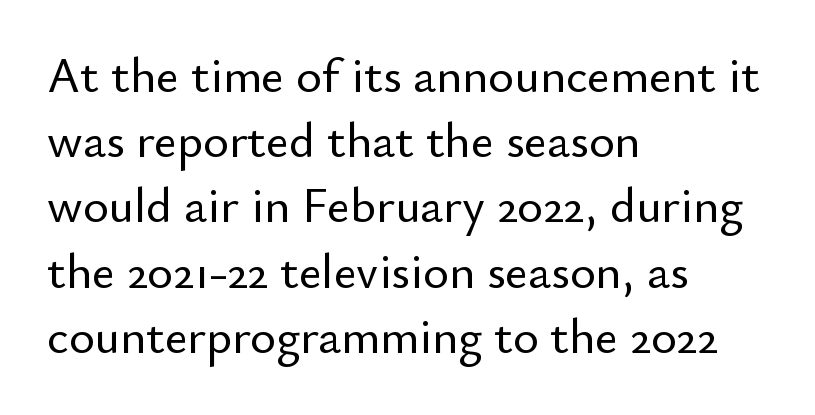
The image shows 49 px sans-serif type, upright; set left-aligned, normal line spacing (1.33x), normal letter spacing, not underlined; low stroke contrast and a small x-height.
